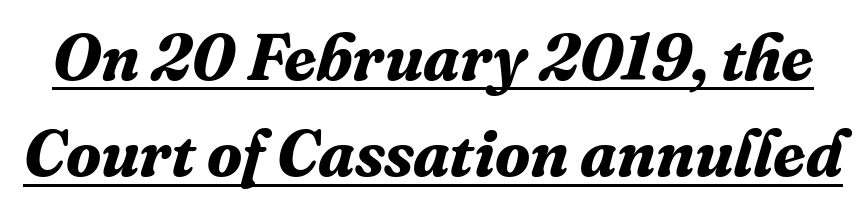
Q: Is the text bold? A: Yes.
Q: Is the text italic (slanted)? A: Yes, it leans right by about 16 degrees.
Q: Is the typeface a serif or a sans-serif typeface? A: Serif.
Q: Is the text underlined? A: Yes.
Q: Is the spacing between letters normal or unusually wide? A: Normal.
Q: Is the spacing between lines tight, normal or loose? A: Normal.
Q: Width (condensed, normal, or wide)? A: Normal.
Q: Stroke contrast? A: Medium.
Q: x-height? A: Medium.
Q: Monospaced? A: No.
